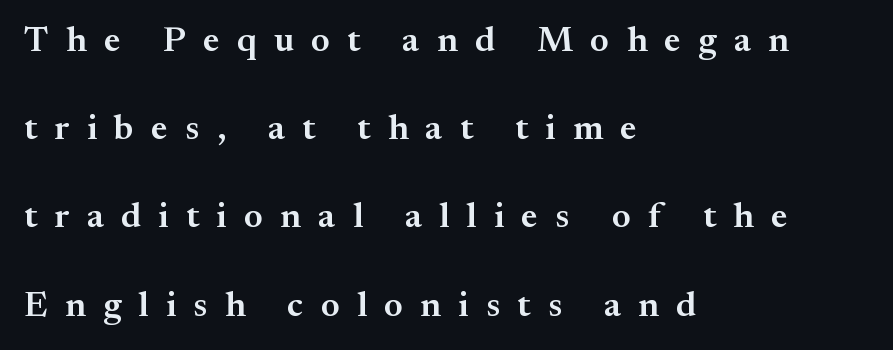
Q: Is the text bold? A: Semi-bold.
Q: Is the text italic (slanted)? A: No, it is upright.
Q: Is the typeface a serif or a sans-serif typeface? A: Serif.
Q: Is the text underlined? A: No.
Q: How is the paragraph aligned? A: Left-aligned.
Q: Is the spacing between letters normal or unusually wide? A: Unusually wide.
Q: Is the spacing between lines tight, normal or loose? A: Loose.
Q: Width (condensed, normal, or wide)? A: Normal.
Q: Stroke contrast? A: Medium.
Q: x-height? A: Small.
Q: Monospaced? A: No.
